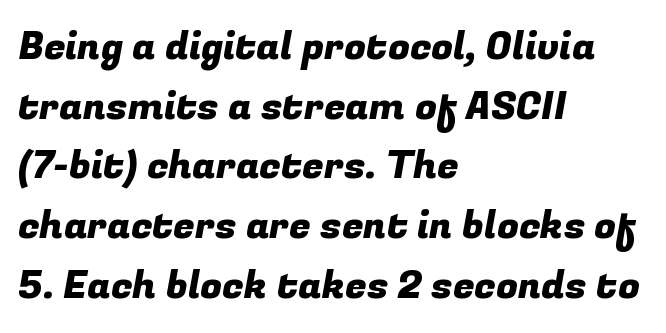
Q: Is the typeface a serif or a sans-serif typeface? A: Sans-serif.
Q: Is the text underlined? A: No.
Q: How is the paragraph aligned? A: Left-aligned.
Q: Is the spacing between letters normal or unusually wide? A: Normal.
Q: Is the spacing between lines tight, normal or loose? A: Normal.
Q: Width (condensed, normal, or wide)? A: Normal.
Q: Stroke contrast? A: Low.
Q: x-height? A: Medium.
Q: Monospaced? A: No.
